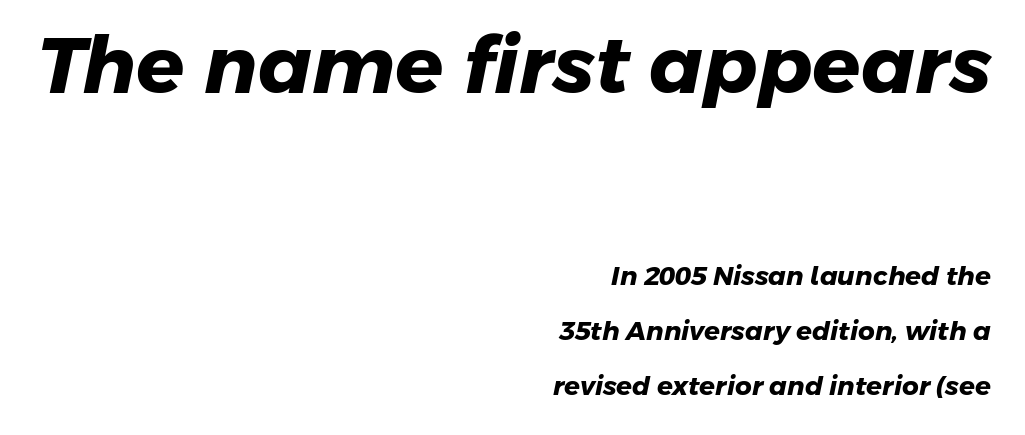
Horizontal bands of white between lines are thick stripes. Look at the tracking — it's just the regular setting, nothing added. If you drew a ruler down the right edge, every line would touch it. Size contrast runs from large at the top to small at the bottom. Here the designer chose a conventional face with non-uniform glyph widths. The words here are not underlined.
